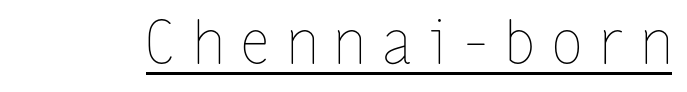
The image shows 60 px thin, condensed type, upright; set unusually wide letter spacing (+0.32 em), underlined; low stroke contrast and a medium x-height.
